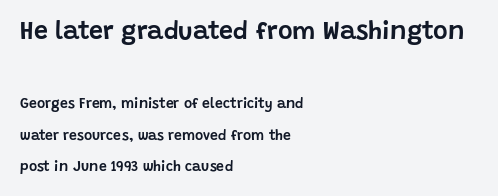
{"italic": "no", "underline": "no", "align": "left", "line_spacing": "loose", "line_spacing_ratio": 2.27, "letter_spacing": "normal", "letter_spacing_em": 0.0, "larger_block": "first", "size_ratio": 1.79, "glyph_px": 25}
